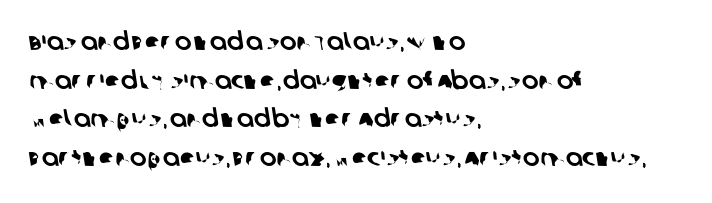
Q: Is the text underlined? A: No.
Q: How is the paragraph aligned? A: Left-aligned.
Q: Is the spacing between letters normal or unusually wide? A: Normal.
Q: Is the spacing between lines tight, normal or loose? A: Normal.
